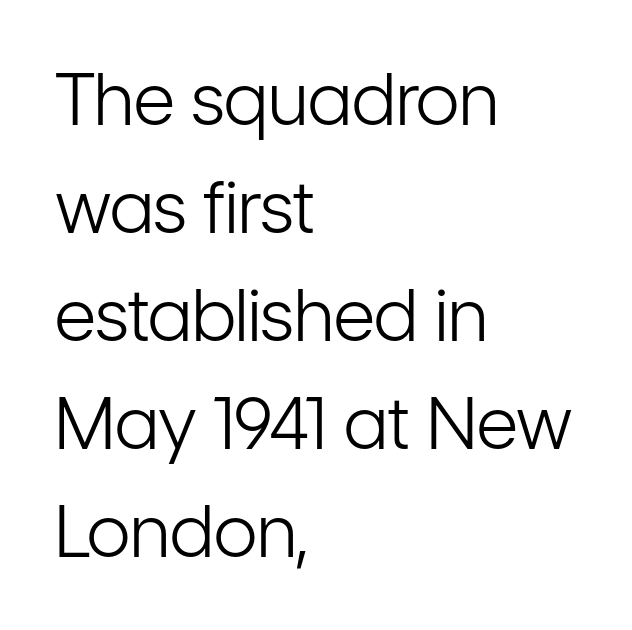
{"serif": "no", "italic": "no", "bold": "no", "weight": "light", "width": "condensed", "stroke_contrast": "low", "x_height": "medium", "monospaced": "no", "underline": "no", "align": "left", "line_spacing": "normal", "line_spacing_ratio": 1.5, "letter_spacing": "normal", "letter_spacing_em": 0.0, "glyph_px": 72}
